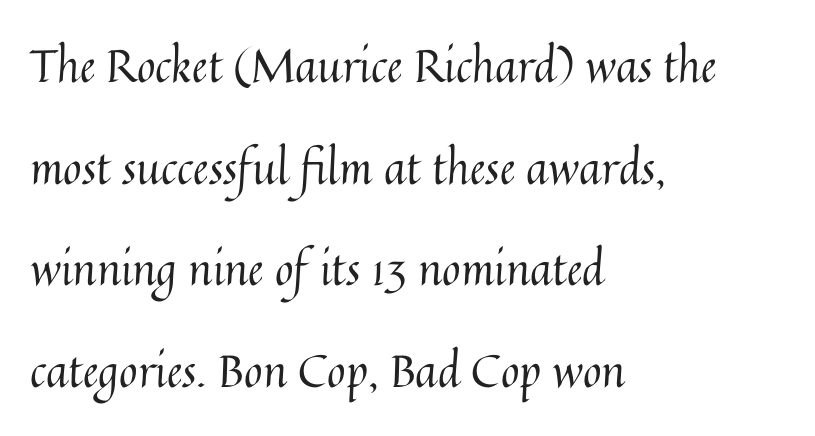
{"bold": "no", "weight": "regular", "width": "normal", "stroke_contrast": "medium", "x_height": "medium", "monospaced": "no", "underline": "no", "align": "left", "line_spacing": "loose", "line_spacing_ratio": 2.26, "letter_spacing": "normal", "letter_spacing_em": 0.0, "glyph_px": 45}
